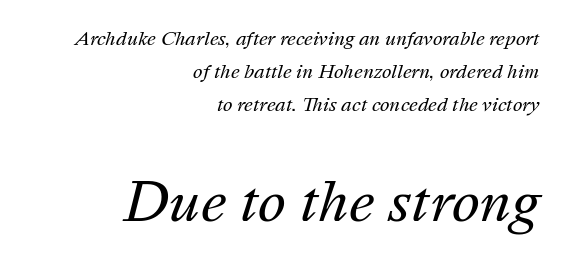
Q: Is the text bold? A: No.
Q: Is the text italic (slanted)? A: Yes, it leans right by about 16 degrees.
Q: Is the text underlined? A: No.
Q: How is the paragraph aligned? A: Right-aligned.
Q: Is the spacing between letters normal or unusually wide? A: Normal.
Q: Which block of text is set in a larger size, the first (top) or the second (bottom)? A: The second (bottom) one.
Q: Width (condensed, normal, or wide)? A: Normal.
Q: Stroke contrast? A: Medium.
Q: x-height? A: Medium.
Q: Monospaced? A: No.
